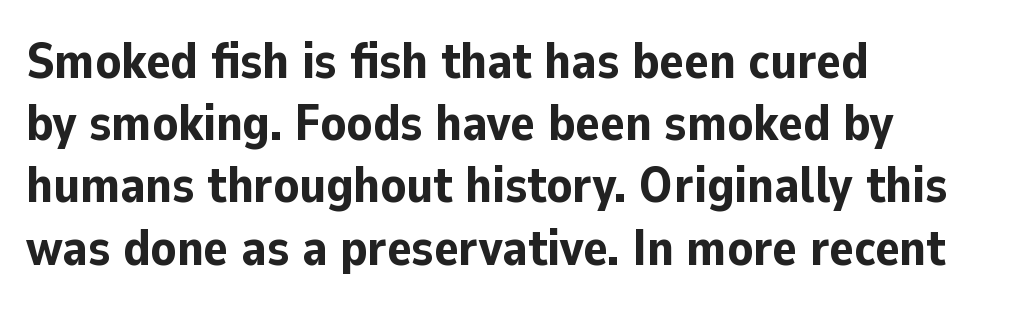
The image shows 51 px bold sans-serif type, upright; set left-aligned, line spacing 1.22x, normal letter spacing, not underlined; low stroke contrast and a medium x-height.
